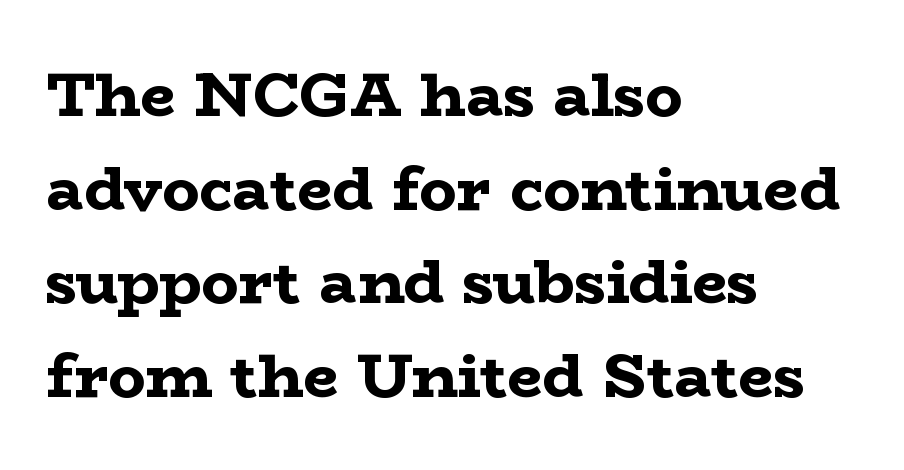
Does the type have serifs? Yes, each stem ends in a small foot. Has an underline been added? It has not. On the weight axis this lands at bold, roughly 700. The space between consecutive lines is moderate. It's the straight-up-and-down kind of type.
